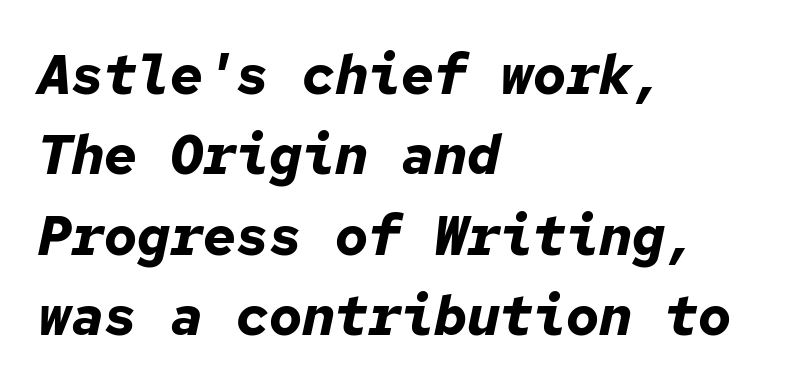
Q: Is the text bold? A: Yes.
Q: Is the text italic (slanted)? A: Yes, it leans right by about 12 degrees.
Q: Is the text underlined? A: No.
Q: How is the paragraph aligned? A: Left-aligned.
Q: Is the spacing between letters normal or unusually wide? A: Normal.
Q: Is the spacing between lines tight, normal or loose? A: Normal.
Q: Width (condensed, normal, or wide)? A: Normal.
Q: Stroke contrast? A: Low.
Q: x-height? A: Medium.
Q: Monospaced? A: Yes.
